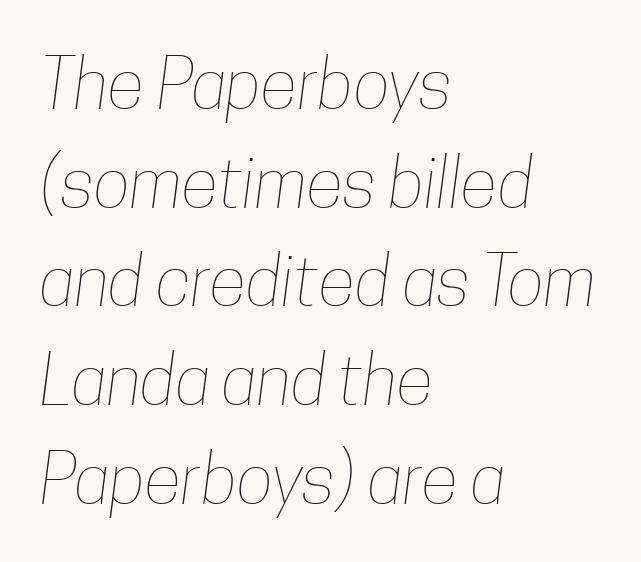
Glyph-to-glyph distance matches everyday printed text. The strip under each line holds only bare page. The setting favours the left margin, as ordinary paragraphs usually do. Weight: regular or lighter. The rendering uses a moderate line-height, typical for paragraphs.
